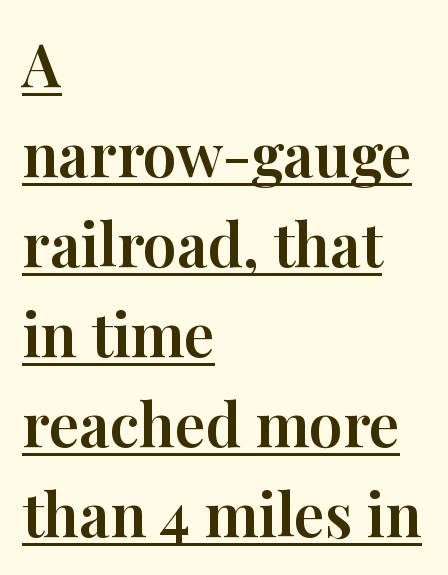
The image shows 60 px serif type, upright; set left-aligned, normal line spacing (1.5x), normal letter spacing, underlined; high stroke contrast and a medium x-height.
